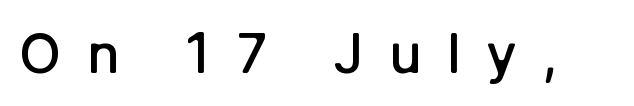
The image shows 55 px semibold sans-serif type, upright; set unusually wide letter spacing (+0.46 em), not underlined; low stroke contrast and a medium x-height.
